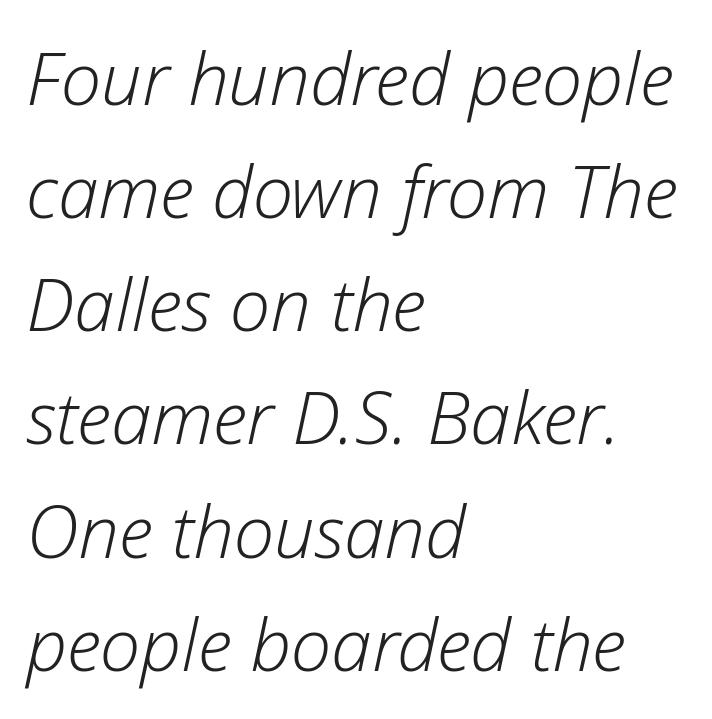
Q: Is the text bold? A: No.
Q: Is the text italic (slanted)? A: Yes, it leans right by about 12 degrees.
Q: Is the text underlined? A: No.
Q: How is the paragraph aligned? A: Left-aligned.
Q: Is the spacing between letters normal or unusually wide? A: Normal.
Q: Is the spacing between lines tight, normal or loose? A: Normal.
Q: Width (condensed, normal, or wide)? A: Normal.
Q: Stroke contrast? A: Low.
Q: x-height? A: Medium.
Q: Monospaced? A: No.
